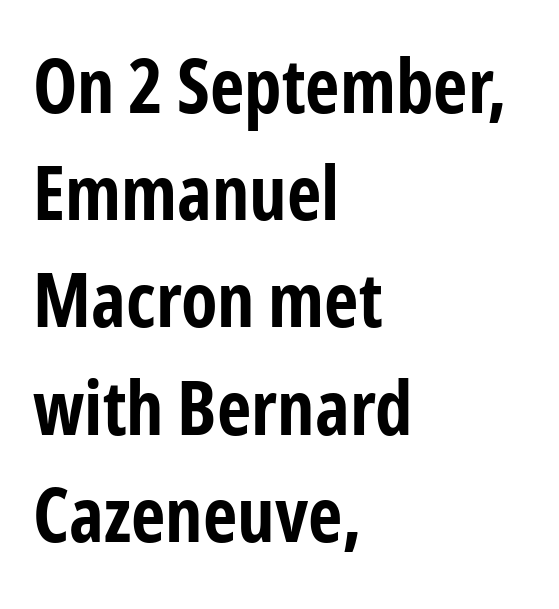
Tall strokes in this sample are plumb rather than angled. The face used here has the dense, thick strokes of a bold. This rendering uses left alignment, leaving the right contour irregular. In terms of letterform style, serifs are entirely absent. Each letter keeps its own natural width here, so spacing adapts to shape.
